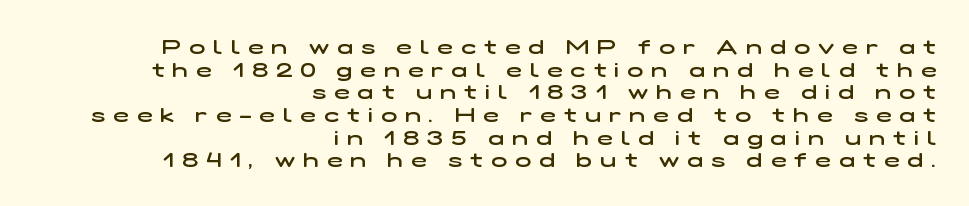
Has an underline been added? It has not. A fair bit of extra ink — the face is semibold, not bold. These lines stack with their right ends in a neat column. Display-style spreading of the glyphs; the letterfit is very open. Very little white space separates one row of letters from the next.
